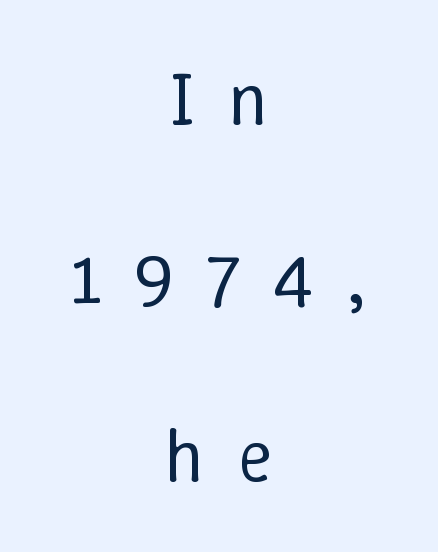
The foot of each line stays bare and open. Each word looks stretched out because of the extra space between its letters. The letters advance in unequal steps, a hallmark of proportional type. Line spacing here is loose. Unbolded letterforms with no extra heft.
